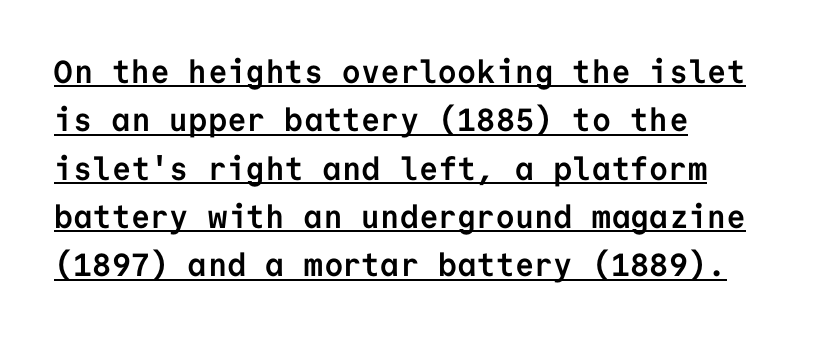
Q: Is the text bold? A: Yes.
Q: Is the text italic (slanted)? A: No, it is upright.
Q: Is the typeface a serif or a sans-serif typeface? A: Sans-serif.
Q: Is the text underlined? A: Yes.
Q: How is the paragraph aligned? A: Left-aligned.
Q: Is the spacing between letters normal or unusually wide? A: Normal.
Q: Is the spacing between lines tight, normal or loose? A: Normal.
Q: Width (condensed, normal, or wide)? A: Normal.
Q: Stroke contrast? A: Low.
Q: x-height? A: Medium.
Q: Monospaced? A: Yes.
